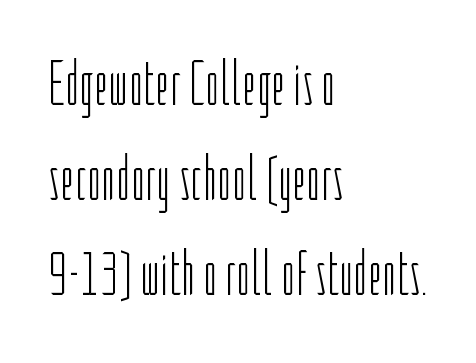
Q: Is the text bold? A: No.
Q: Is the text italic (slanted)? A: No, it is upright.
Q: Is the typeface a serif or a sans-serif typeface? A: Sans-serif.
Q: Is the text underlined? A: No.
Q: How is the paragraph aligned? A: Left-aligned.
Q: Is the spacing between letters normal or unusually wide? A: Normal.
Q: Is the spacing between lines tight, normal or loose? A: Normal.
Q: Width (condensed, normal, or wide)? A: Condensed.
Q: Stroke contrast? A: Low.
Q: x-height? A: Medium.
Q: Monospaced? A: No.
